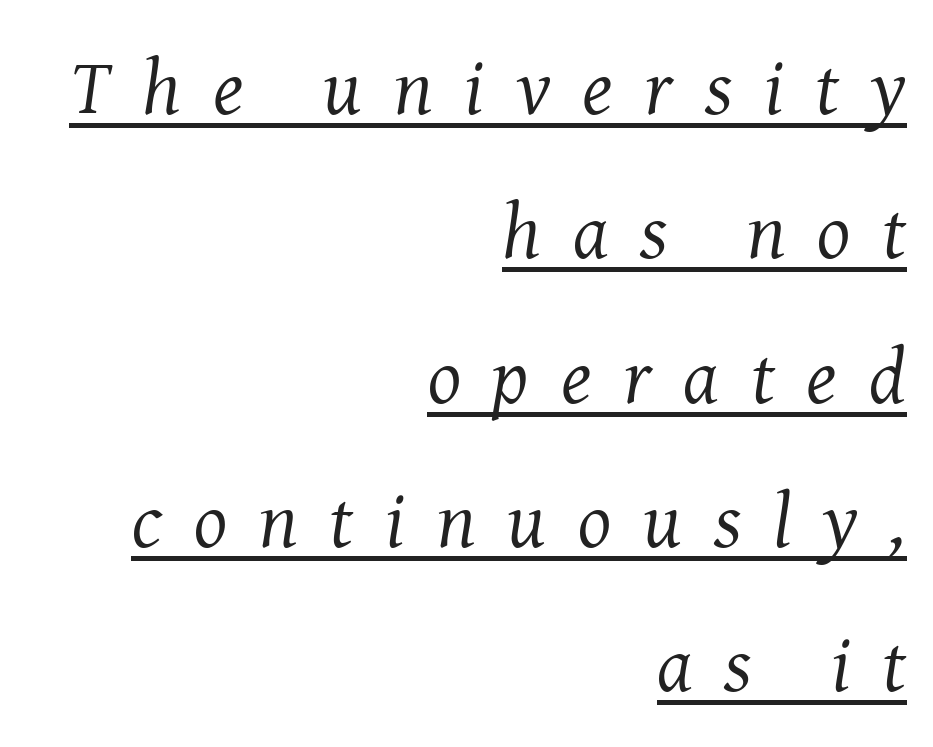
{"serif": "yes", "italic": "yes", "lean": "right", "slant_degrees": 8, "bold": "no", "weight": "regular", "width": "normal", "stroke_contrast": "medium", "x_height": "medium", "monospaced": "no", "underline": "yes", "align": "right", "line_spacing_ratio": 1.85, "letter_spacing": "wide", "letter_spacing_em": 0.41, "glyph_px": 78}
